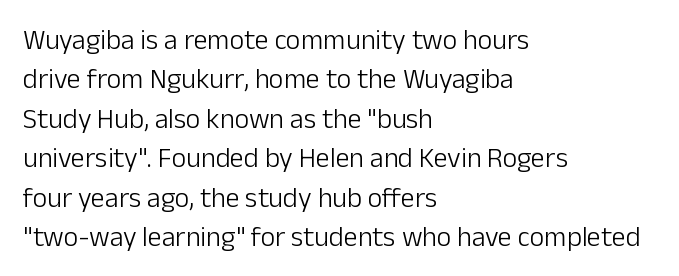
Q: Is the text bold? A: No.
Q: Is the text italic (slanted)? A: No, it is upright.
Q: Is the typeface a serif or a sans-serif typeface? A: Sans-serif.
Q: Is the text underlined? A: No.
Q: How is the paragraph aligned? A: Left-aligned.
Q: Is the spacing between letters normal or unusually wide? A: Normal.
Q: Is the spacing between lines tight, normal or loose? A: Normal.
Q: Width (condensed, normal, or wide)? A: Normal.
Q: Stroke contrast? A: Low.
Q: x-height? A: Medium.
Q: Monospaced? A: No.
